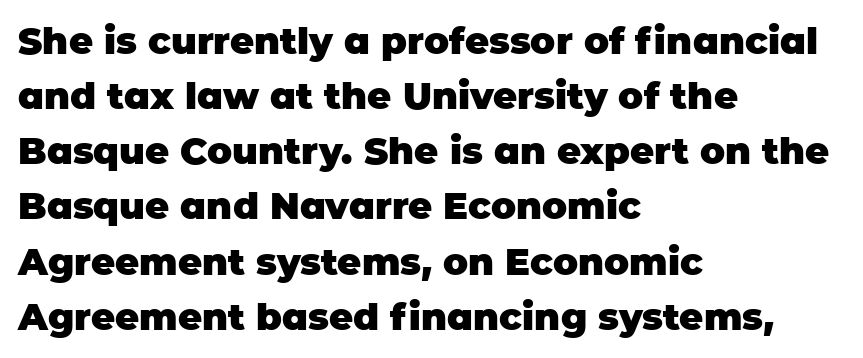
Q: Is the text bold? A: Yes.
Q: Is the text italic (slanted)? A: No, it is upright.
Q: Is the typeface a serif or a sans-serif typeface? A: Sans-serif.
Q: Is the text underlined? A: No.
Q: How is the paragraph aligned? A: Left-aligned.
Q: Is the spacing between letters normal or unusually wide? A: Normal.
Q: Is the spacing between lines tight, normal or loose? A: Normal.
Q: Width (condensed, normal, or wide)? A: Normal.
Q: Stroke contrast? A: Low.
Q: x-height? A: Large.
Q: Monospaced? A: No.
